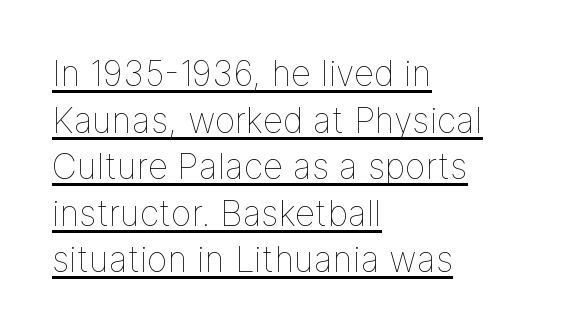
Q: Is the text bold? A: No.
Q: Is the text italic (slanted)? A: No, it is upright.
Q: Is the text underlined? A: Yes.
Q: How is the paragraph aligned? A: Left-aligned.
Q: Is the spacing between letters normal or unusually wide? A: Normal.
Q: Is the spacing between lines tight, normal or loose? A: Normal.
Q: Width (condensed, normal, or wide)? A: Normal.
Q: Stroke contrast? A: Low.
Q: x-height? A: Medium.
Q: Monospaced? A: No.
